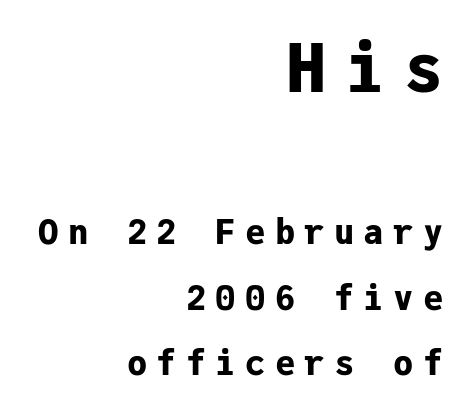
If you drew a ruler down the right edge, every line would touch it. The face used here appears at its bigger size in the upper chunk. Type style note: lacks serifs. This is the regular roman posture of the typeface.
